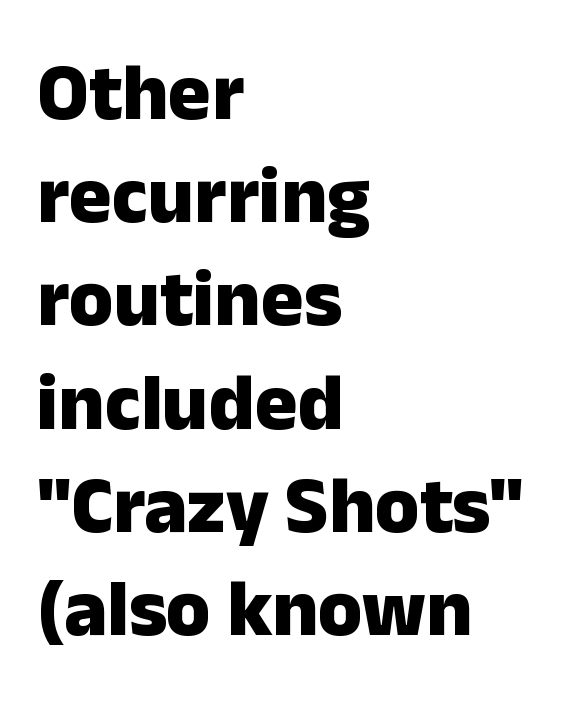
Q: Is the text bold? A: Yes.
Q: Is the text italic (slanted)? A: No, it is upright.
Q: Is the typeface a serif or a sans-serif typeface? A: Sans-serif.
Q: Is the text underlined? A: No.
Q: How is the paragraph aligned? A: Left-aligned.
Q: Is the spacing between letters normal or unusually wide? A: Normal.
Q: Is the spacing between lines tight, normal or loose? A: Normal.
Q: Width (condensed, normal, or wide)? A: Normal.
Q: Stroke contrast? A: Low.
Q: x-height? A: Medium.
Q: Monospaced? A: No.
